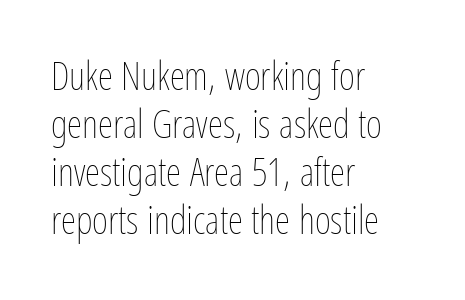
{"italic": "no", "bold": "no", "weight": "thin", "width": "condensed", "stroke_contrast": "low", "x_height": "medium", "monospaced": "no", "underline": "no", "align": "left", "line_spacing_ratio": 1.23, "letter_spacing": "normal", "letter_spacing_em": 0.0, "glyph_px": 39}
